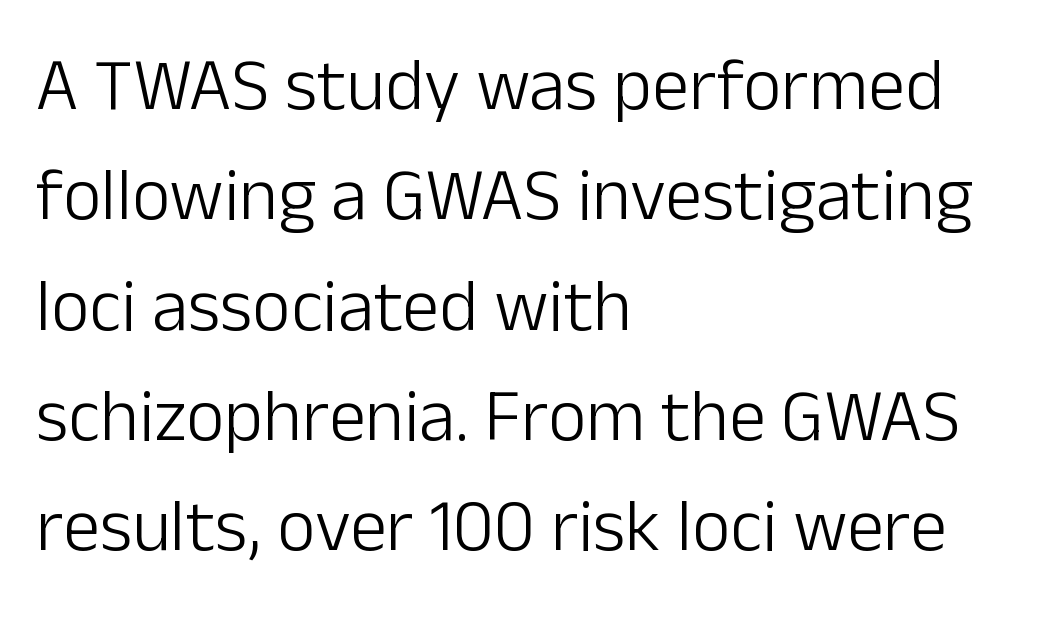
Q: Is the text bold? A: No.
Q: Is the text italic (slanted)? A: No, it is upright.
Q: Is the typeface a serif or a sans-serif typeface? A: Sans-serif.
Q: Is the text underlined? A: No.
Q: How is the paragraph aligned? A: Left-aligned.
Q: Is the spacing between letters normal or unusually wide? A: Normal.
Q: Is the spacing between lines tight, normal or loose? A: Normal.
Q: Width (condensed, normal, or wide)? A: Normal.
Q: Stroke contrast? A: Low.
Q: x-height? A: Medium.
Q: Monospaced? A: No.
